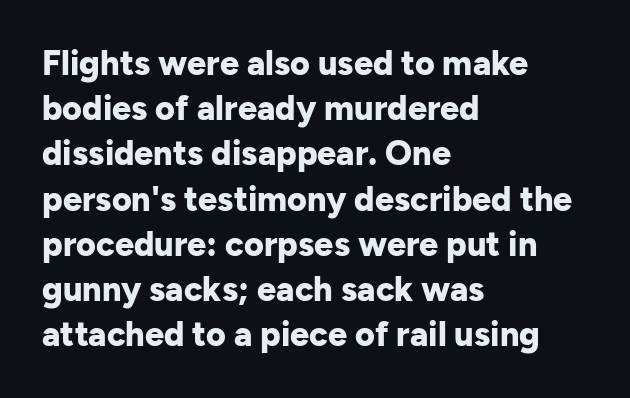
Q: Is the text bold? A: Yes.
Q: Is the text italic (slanted)? A: No, it is upright.
Q: Is the typeface a serif or a sans-serif typeface? A: Sans-serif.
Q: Is the text underlined? A: No.
Q: How is the paragraph aligned? A: Left-aligned.
Q: Is the spacing between letters normal or unusually wide? A: Normal.
Q: Is the spacing between lines tight, normal or loose? A: Normal.
Q: Width (condensed, normal, or wide)? A: Normal.
Q: Stroke contrast? A: Low.
Q: x-height? A: Medium.
Q: Monospaced? A: No.
